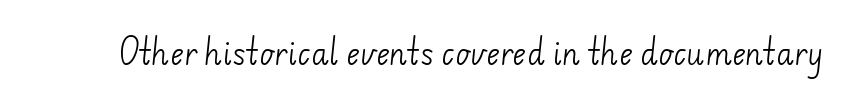
Glance below the letters and you will spot only blank space. You can tell from the bare stems that sans-serif type was used. Looks like regular typesetting: each glyph gets only the width it needs. Nothing heavy about these letters — not bold at all.
